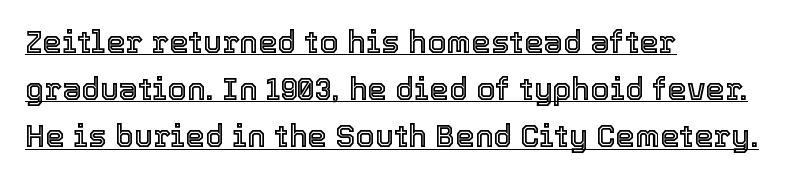
Nobody touched the tracking dial on this one. Has an underline been added? It has. The letters advance in unequal steps, a hallmark of proportional type. Notice how the passage keeps a crisp vertical edge on the left only.
